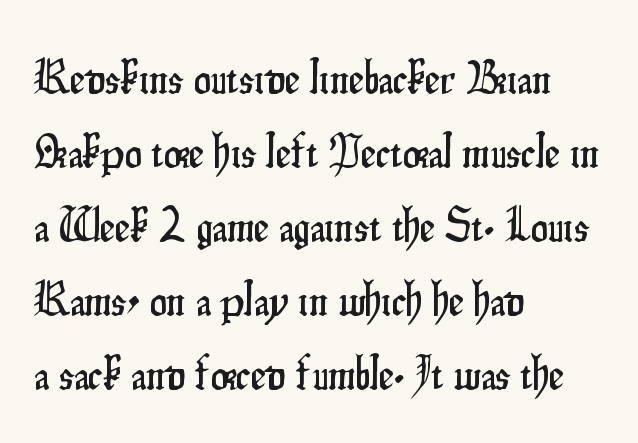
The image shows 48 px condensed sans-serif type, upright; set left-aligned, normal line spacing (1.54x), normal letter spacing, not underlined; low stroke contrast and a small x-height.
